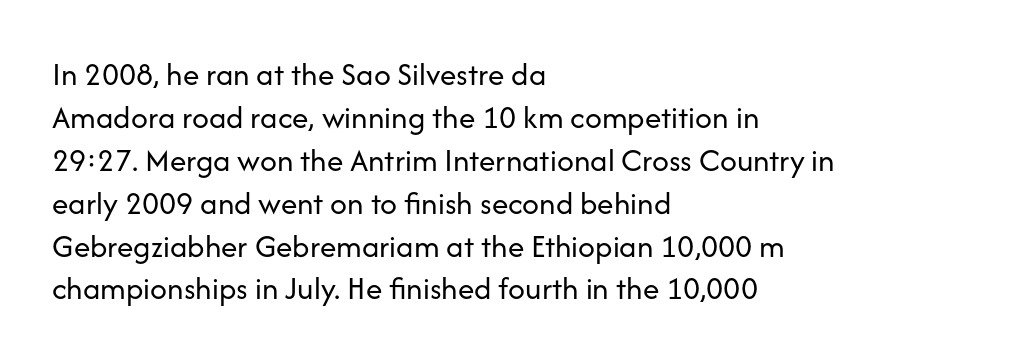
Q: Is the text bold? A: No.
Q: Is the text italic (slanted)? A: No, it is upright.
Q: Is the typeface a serif or a sans-serif typeface? A: Sans-serif.
Q: Is the text underlined? A: No.
Q: How is the paragraph aligned? A: Left-aligned.
Q: Is the spacing between letters normal or unusually wide? A: Normal.
Q: Is the spacing between lines tight, normal or loose? A: Normal.
Q: Width (condensed, normal, or wide)? A: Normal.
Q: Stroke contrast? A: Low.
Q: x-height? A: Medium.
Q: Monospaced? A: No.
